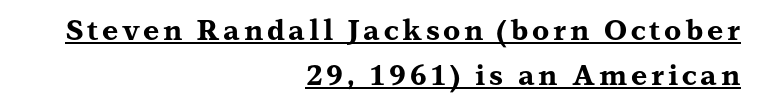
Is the block centered? No — it sits flush against the right margin. The letters stand upright; this is a roman face. Vertically, the passage feels balanced, rows spaced as you'd expect. The glyphs in this specimen are seriffed. The letters are bold, with thick, heavy strokes.
